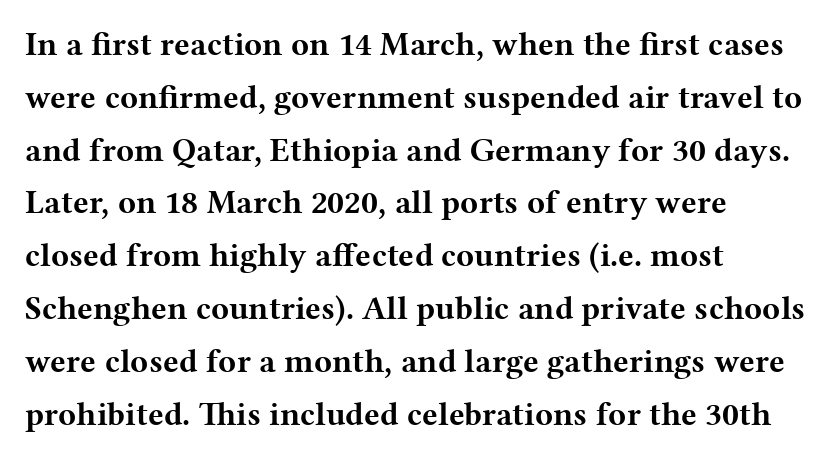
The image shows 33 px bold, wide serif type, upright; set left-aligned, normal line spacing (1.6x), normal letter spacing, not underlined; medium stroke contrast and a medium x-height.
